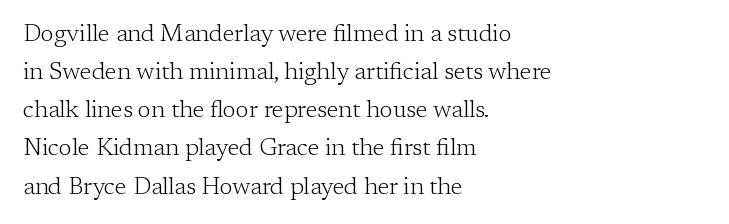
Q: Is the text bold? A: No.
Q: Is the text italic (slanted)? A: No, it is upright.
Q: Is the text underlined? A: No.
Q: How is the paragraph aligned? A: Left-aligned.
Q: Is the spacing between letters normal or unusually wide? A: Normal.
Q: Is the spacing between lines tight, normal or loose? A: Normal.
